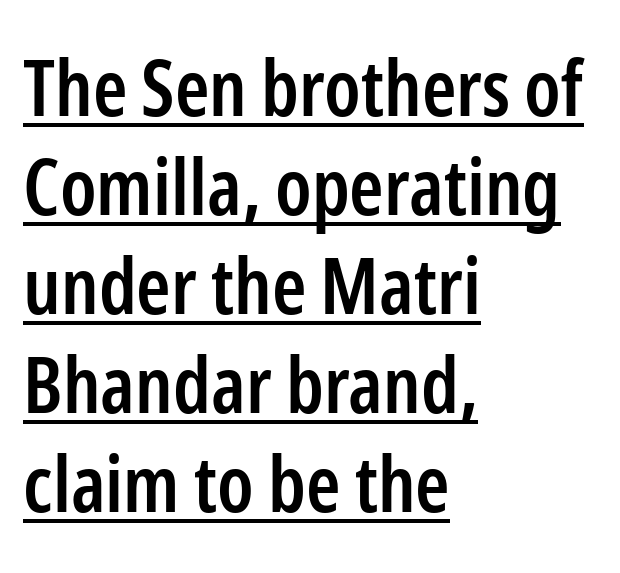
The image shows 78 px semibold, condensed sans-serif type, upright; set left-aligned, normal line spacing (1.27x), normal letter spacing, underlined; low stroke contrast and a medium x-height.
